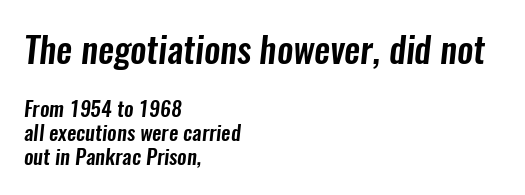
{"serif": "no", "width": "condensed", "stroke_contrast": "low", "x_height": "medium", "monospaced": "no", "underline": "no", "align": "left", "line_spacing": "tight", "line_spacing_ratio": 1.14, "letter_spacing": "normal", "letter_spacing_em": 0.0, "larger_block": "first", "size_ratio": 1.71, "glyph_px": 36}
